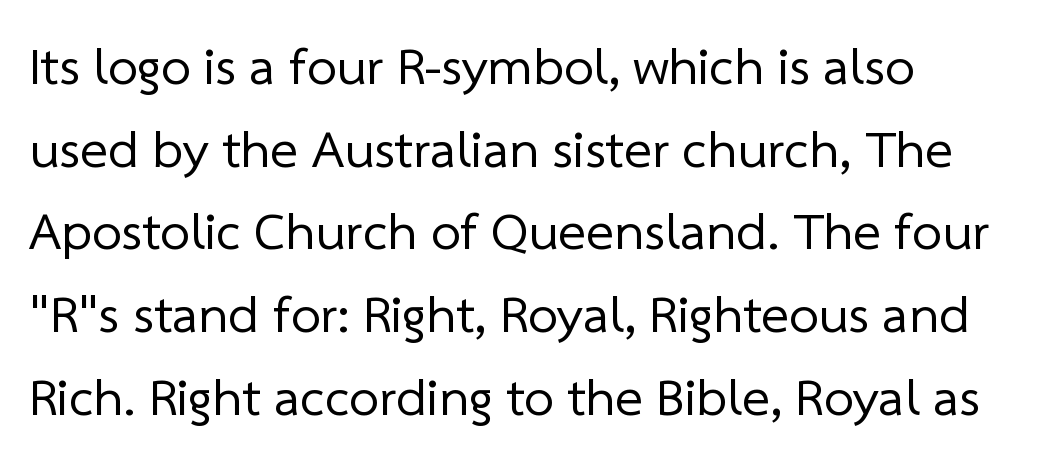
The image shows 53 px regular-weight sans-serif type; set normal line spacing (1.56x), normal letter spacing, not underlined; low stroke contrast and a medium x-height.
